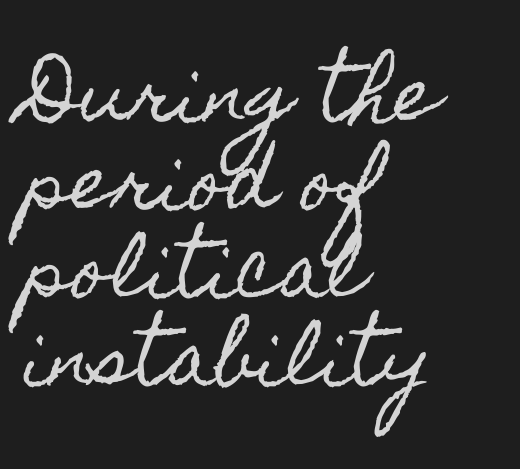
The image shows 72 px condensed type; set left-aligned, line spacing 1.22x, normal letter spacing, not underlined; a small x-height.
